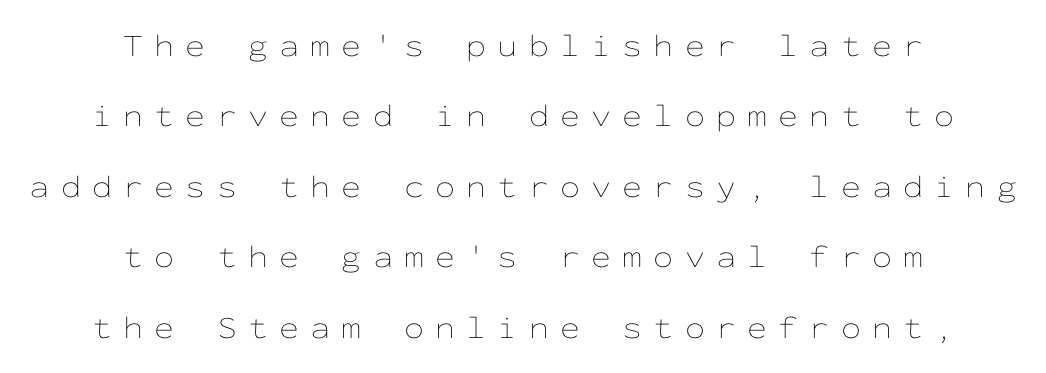
The block of text is sparse from top to bottom, with ample space between rows. Plain, unruled lines of type. The lettering stays uniformly vertical, giving the passage a roman look. Stems and bowls with no extra thickness — not bold.
